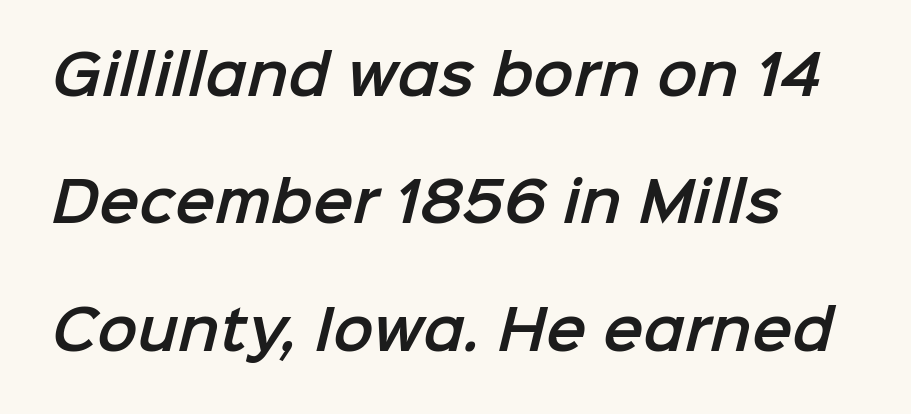
Q: Is the typeface a serif or a sans-serif typeface? A: Sans-serif.
Q: Is the text underlined? A: No.
Q: Is the spacing between letters normal or unusually wide? A: Normal.
Q: Is the spacing between lines tight, normal or loose? A: Loose.
Q: Width (condensed, normal, or wide)? A: Normal.
Q: Stroke contrast? A: Low.
Q: x-height? A: Medium.
Q: Monospaced? A: No.
